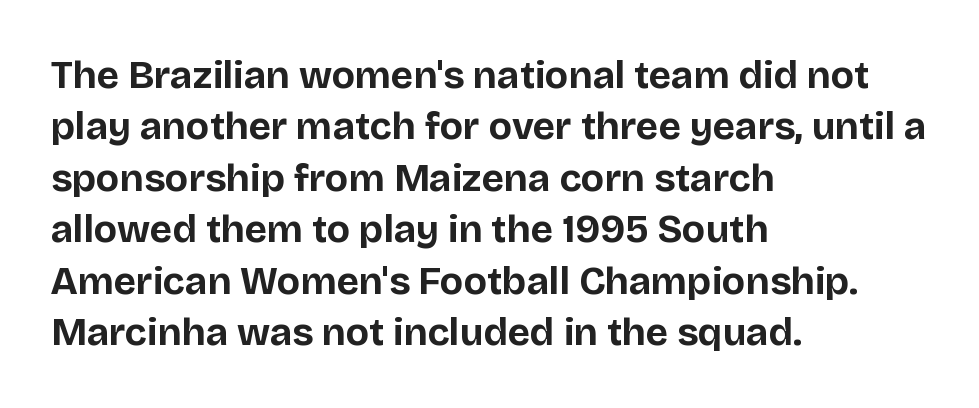
{"serif": "no", "italic": "no", "bold": "yes", "weight": "bold", "width": "normal", "stroke_contrast": "low", "x_height": "large", "monospaced": "no", "underline": "no", "align": "left", "line_spacing": "normal", "line_spacing_ratio": 1.32, "letter_spacing": "normal", "letter_spacing_em": 0.0, "glyph_px": 39}
